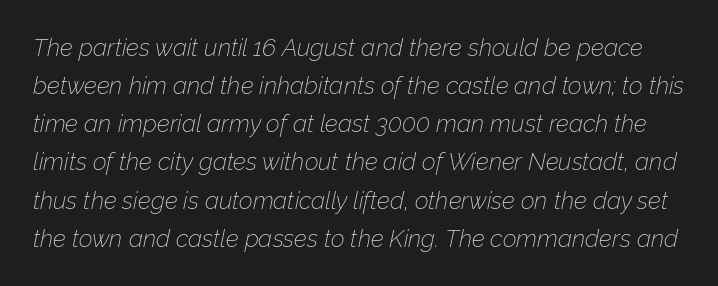
{"italic": "yes", "lean": "right", "slant_degrees": 12, "bold": "no", "underline": "no", "line_spacing": "normal", "line_spacing_ratio": 1.59, "letter_spacing": "normal", "letter_spacing_em": 0.0, "glyph_px": 24}
